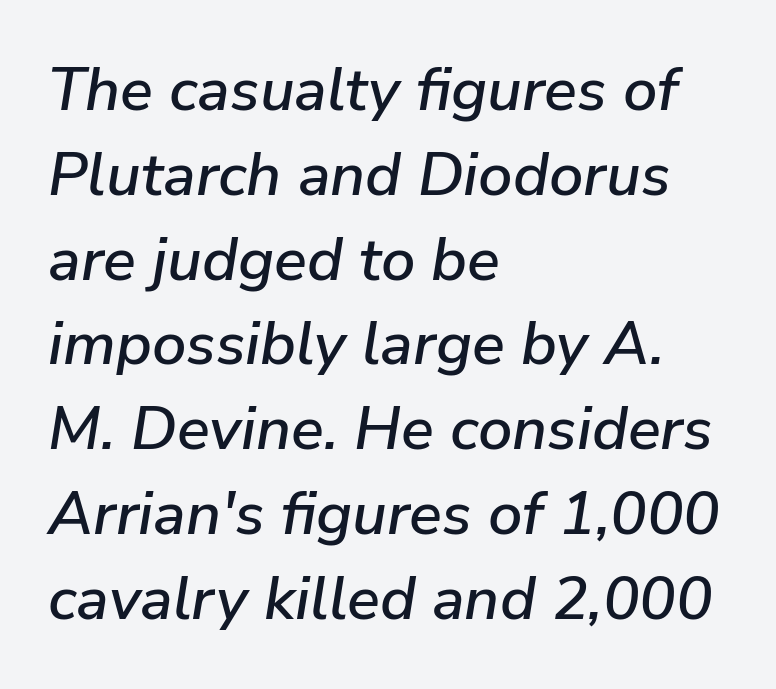
The letterforms sit shoulder to shoulder at normal distance. A typesetter would call this leading conventional body-copy spacing. Notice how the passage keeps a crisp vertical edge on the left only. Just letters on the line, the space beneath them empty. You could not count columns in this text — the font is proportionally spaced. The lettering tilts uniformly, giving the passage an italic look.
